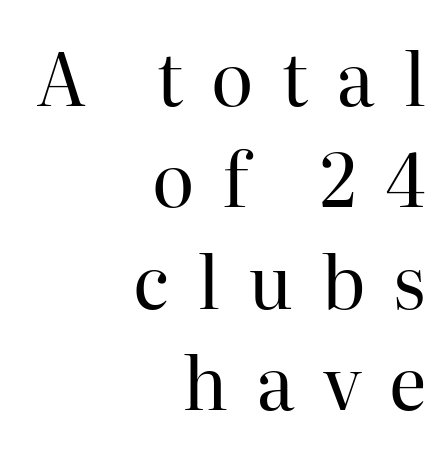
The image shows 73 px regular-weight serif type, upright; set right-aligned, normal line spacing (1.39x), unusually wide letter spacing (+0.38 em), not underlined; high stroke contrast and a medium x-height.
